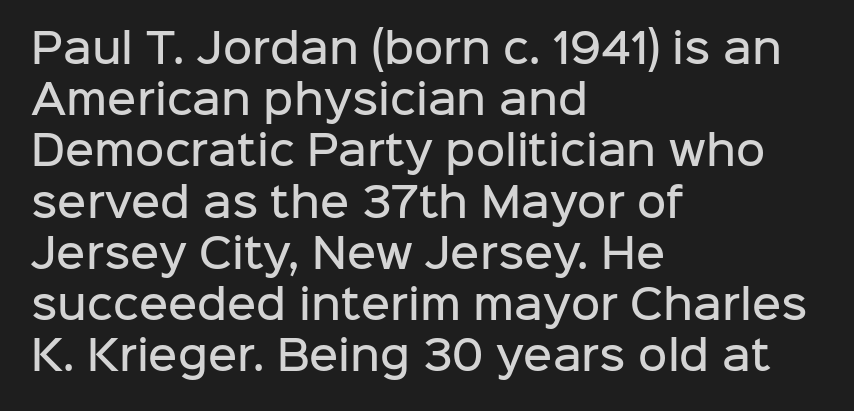
Q: Is the text bold? A: Semi-bold.
Q: Is the text italic (slanted)? A: No, it is upright.
Q: Is the typeface a serif or a sans-serif typeface? A: Sans-serif.
Q: Is the text underlined? A: No.
Q: How is the paragraph aligned? A: Left-aligned.
Q: Is the spacing between letters normal or unusually wide? A: Normal.
Q: Is the spacing between lines tight, normal or loose? A: Normal.
Q: Width (condensed, normal, or wide)? A: Normal.
Q: Stroke contrast? A: Low.
Q: x-height? A: Medium.
Q: Monospaced? A: No.
